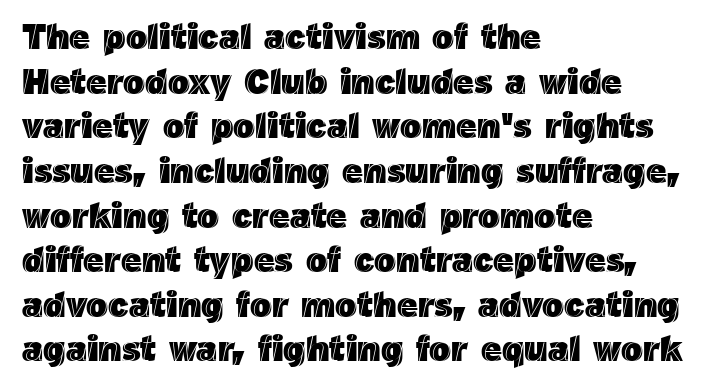
This is the regular roman posture of the typeface. Type without underlining. This sample has the flowing, uneven cadence of proportional lettering. Horizontally, the lines are justified to the leading edge only. Short note: letters normally spaced.
